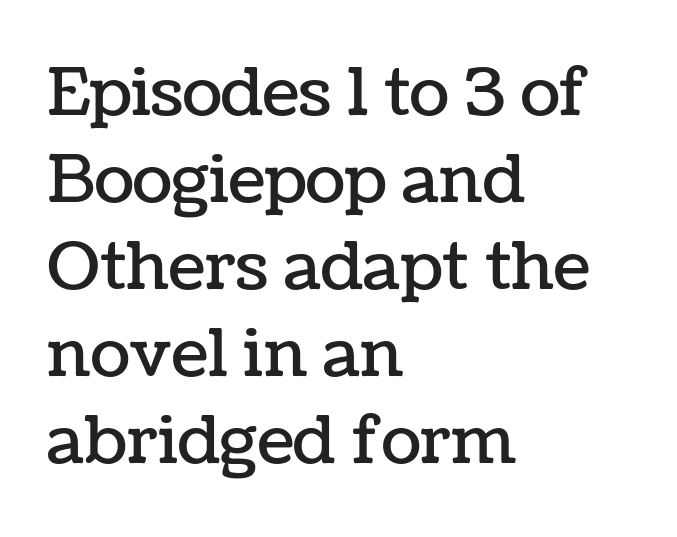
{"italic": "no", "width": "normal", "stroke_contrast": "low", "x_height": "medium", "monospaced": "no", "underline": "no", "align": "left", "line_spacing": "normal", "line_spacing_ratio": 1.32, "letter_spacing": "normal", "letter_spacing_em": 0.0, "glyph_px": 66}
